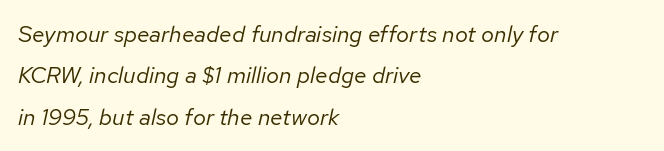
Q: Is the text bold? A: No.
Q: Is the text italic (slanted)? A: Yes, it leans right by about 12 degrees.
Q: Is the text underlined? A: No.
Q: How is the paragraph aligned? A: Left-aligned.
Q: Is the spacing between letters normal or unusually wide? A: Normal.
